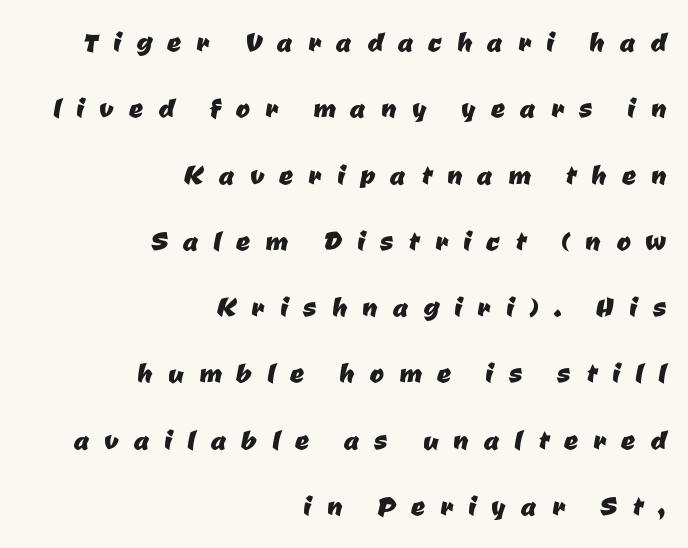
Q: Is the typeface a serif or a sans-serif typeface? A: Sans-serif.
Q: Is the text underlined? A: No.
Q: How is the paragraph aligned? A: Right-aligned.
Q: Is the spacing between letters normal or unusually wide? A: Unusually wide.
Q: Is the spacing between lines tight, normal or loose? A: Loose.
Q: Width (condensed, normal, or wide)? A: Normal.
Q: Stroke contrast? A: Low.
Q: x-height? A: Medium.
Q: Monospaced? A: No.
